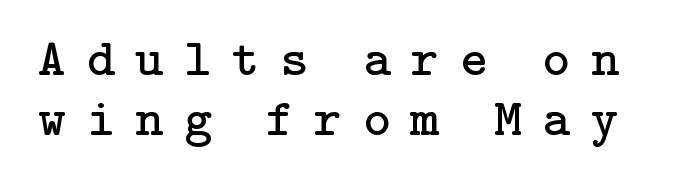
Q: Is the text bold? A: No.
Q: Is the text italic (slanted)? A: No, it is upright.
Q: Is the typeface a serif or a sans-serif typeface? A: Serif.
Q: Is the text underlined? A: No.
Q: Is the spacing between letters normal or unusually wide? A: Unusually wide.
Q: Is the spacing between lines tight, normal or loose? A: Tight.
Q: Width (condensed, normal, or wide)? A: Normal.
Q: Stroke contrast? A: Low.
Q: x-height? A: Medium.
